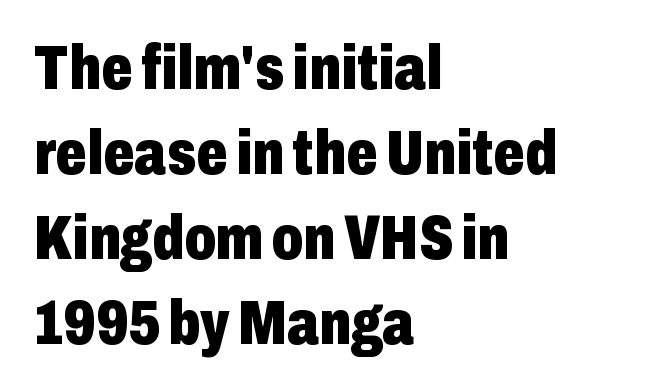
The typeface chosen for these lines omits serifs. Ordinary non-slanted type is in use. The passage shown stacks its lines at a standard gap. A classic flush-left, rag-right setting is used for this passage.
